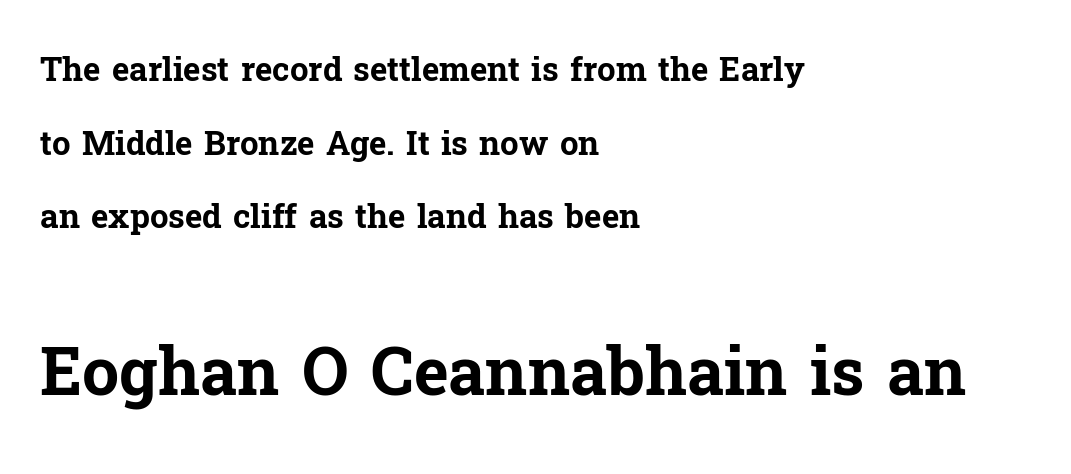
The image shows 66 px bold serif type, upright; set left-aligned, loose line spacing (2.23x), normal letter spacing, not underlined; the second (bottom) block is 2.0x larger; low stroke contrast and a medium x-height.
